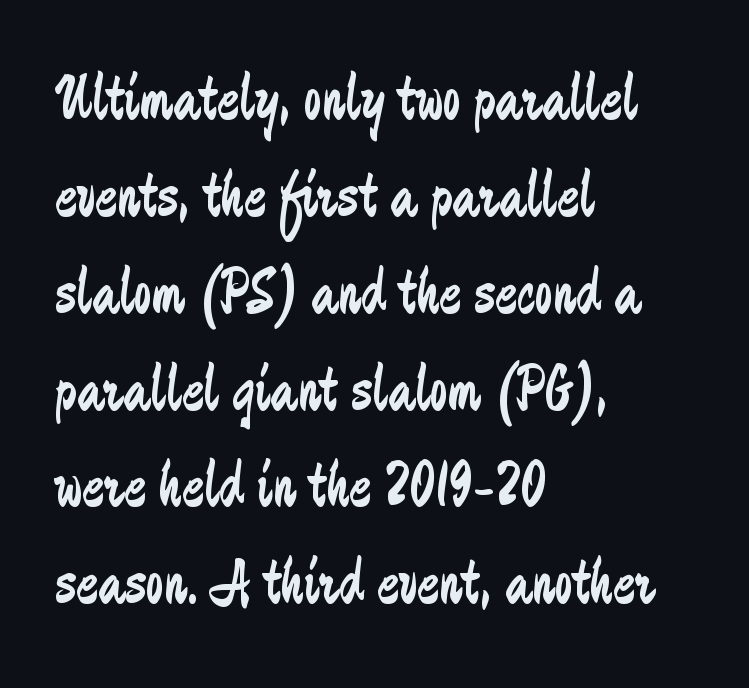
Q: Is the text bold? A: No.
Q: Is the text italic (slanted)? A: Yes.
Q: Is the typeface a serif or a sans-serif typeface? A: Sans-serif.
Q: Is the text underlined? A: No.
Q: How is the paragraph aligned? A: Left-aligned.
Q: Is the spacing between letters normal or unusually wide? A: Normal.
Q: Is the spacing between lines tight, normal or loose? A: Normal.
Q: Width (condensed, normal, or wide)? A: Condensed.
Q: Stroke contrast? A: Low.
Q: x-height? A: Small.
Q: Monospaced? A: No.
